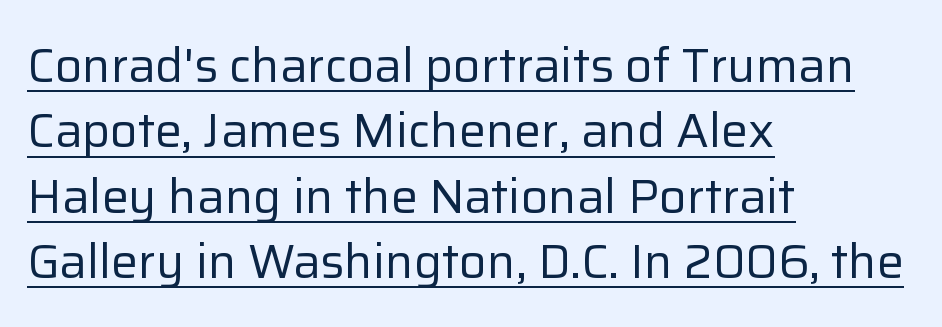
Q: Is the text bold? A: No.
Q: Is the text italic (slanted)? A: No, it is upright.
Q: Is the typeface a serif or a sans-serif typeface? A: Sans-serif.
Q: Is the text underlined? A: Yes.
Q: How is the paragraph aligned? A: Left-aligned.
Q: Is the spacing between letters normal or unusually wide? A: Normal.
Q: Is the spacing between lines tight, normal or loose? A: Normal.
Q: Width (condensed, normal, or wide)? A: Normal.
Q: Stroke contrast? A: Low.
Q: x-height? A: Medium.
Q: Monospaced? A: No.
